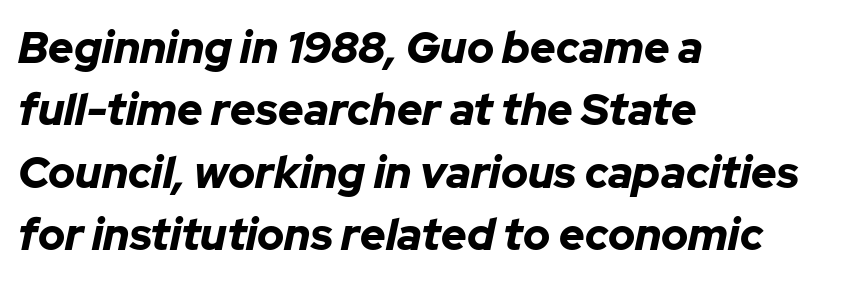
This sample has the flowing, uneven cadence of proportional lettering. Tall strokes in this sample are angled rather than plumb. Summary of weight: heavy, a full bold. The baseline area is clear.
